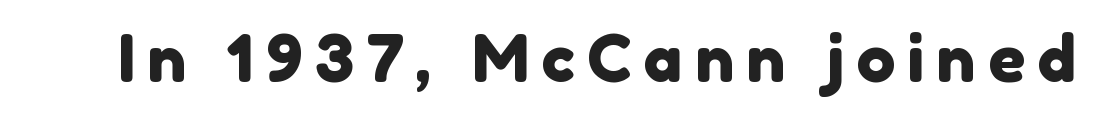
To sum up the face: it is a sans, with no serifs. The rendering uses natural spacing where letterforms have individual widths. The gap between lines stays unmarked.
